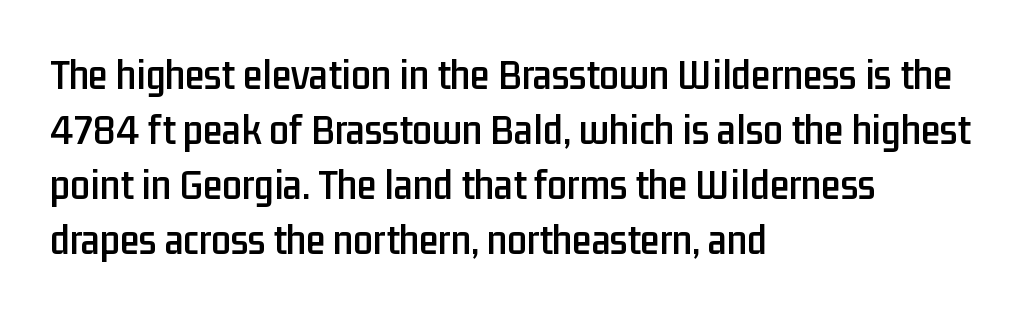
Q: Is the text italic (slanted)? A: No, it is upright.
Q: Is the typeface a serif or a sans-serif typeface? A: Sans-serif.
Q: Is the text underlined? A: No.
Q: How is the paragraph aligned? A: Left-aligned.
Q: Is the spacing between letters normal or unusually wide? A: Normal.
Q: Is the spacing between lines tight, normal or loose? A: Normal.
Q: Width (condensed, normal, or wide)? A: Condensed.
Q: Stroke contrast? A: Low.
Q: x-height? A: Medium.
Q: Monospaced? A: No.
